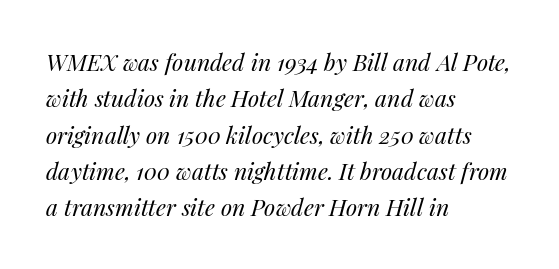
The image shows 23 px text type, italic (leaning right); set left-aligned, normal line spacing (1.58x), normal letter spacing, not underlined.
